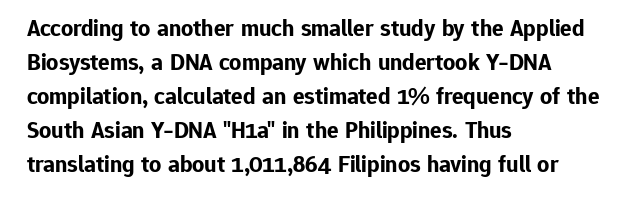
The passage shown stacks its lines at a standard gap. These lines keep a tight, regular rhythm from letter to letter. Descenders hang freely into open space. The sample has been set heavy, in full bold. Leftover space on each line is placed entirely after the last word. Nope, not italic — everything's standing straight.
